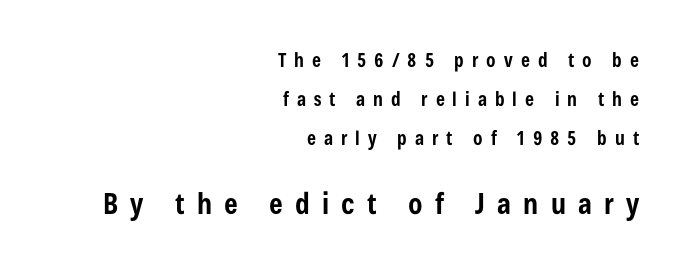
Q: Is the text bold? A: Yes.
Q: Is the text italic (slanted)? A: No, it is upright.
Q: Is the typeface a serif or a sans-serif typeface? A: Sans-serif.
Q: Is the text underlined? A: No.
Q: How is the paragraph aligned? A: Right-aligned.
Q: Is the spacing between letters normal or unusually wide? A: Unusually wide.
Q: Is the spacing between lines tight, normal or loose? A: Loose.
Q: Which block of text is set in a larger size, the first (top) or the second (bottom)? A: The second (bottom) one.
Q: Width (condensed, normal, or wide)? A: Condensed.
Q: Stroke contrast? A: Low.
Q: x-height? A: Medium.
Q: Monospaced? A: No.
